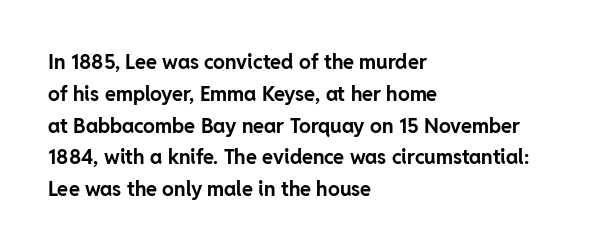
Q: Is the text bold? A: Yes.
Q: Is the text italic (slanted)? A: No, it is upright.
Q: Is the text underlined? A: No.
Q: How is the paragraph aligned? A: Left-aligned.
Q: Is the spacing between letters normal or unusually wide? A: Normal.
Q: Is the spacing between lines tight, normal or loose? A: Normal.
